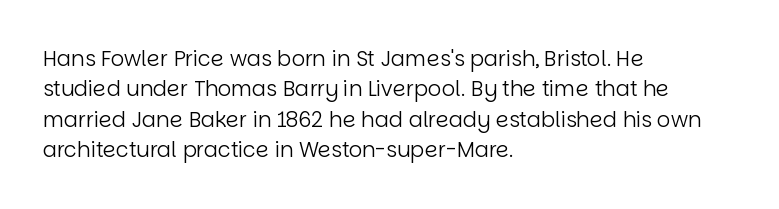
The image shows 21 px text type, upright; set left-aligned, normal line spacing (1.45x), normal letter spacing, not underlined.
